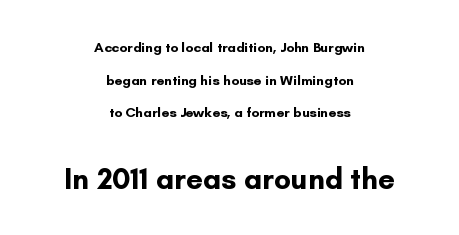
{"serif": "no", "italic": "no", "bold": "yes", "weight": "bold", "width": "normal", "stroke_contrast": "low", "x_height": "small", "monospaced": "no", "underline": "no", "align": "center", "line_spacing": "loose", "line_spacing_ratio": 2.33, "letter_spacing": "normal", "letter_spacing_em": 0.0, "larger_block": "second", "size_ratio": 2.14, "glyph_px": 30}
